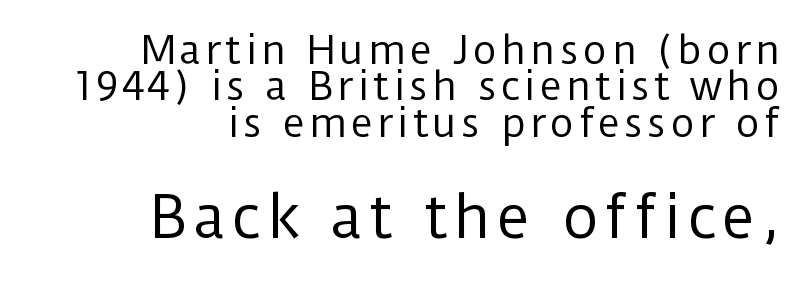
Q: Is the text bold? A: No.
Q: Is the text italic (slanted)? A: No, it is upright.
Q: Is the typeface a serif or a sans-serif typeface? A: Sans-serif.
Q: Is the text underlined? A: No.
Q: How is the paragraph aligned? A: Right-aligned.
Q: Is the spacing between lines tight, normal or loose? A: Tight.
Q: Which block of text is set in a larger size, the first (top) or the second (bottom)? A: The second (bottom) one.
Q: Width (condensed, normal, or wide)? A: Normal.
Q: Stroke contrast? A: Low.
Q: x-height? A: Medium.
Q: Monospaced? A: No.
